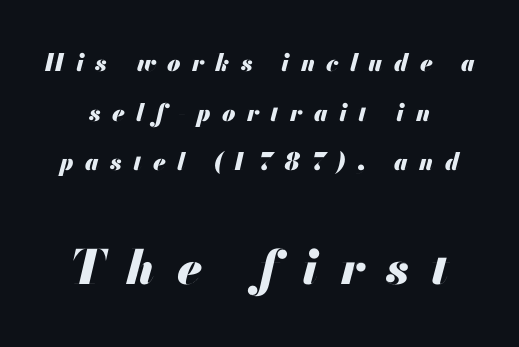
{"italic": "yes", "lean": "right", "slant_degrees": 13, "bold": "yes", "weight": "heavy", "width": "normal", "stroke_contrast": "medium", "x_height": "small", "monospaced": "no", "underline": "no", "line_spacing": "loose", "line_spacing_ratio": 2.07, "letter_spacing": "wide", "letter_spacing_em": 0.47, "larger_block": "second", "size_ratio": 1.96, "glyph_px": 47}
